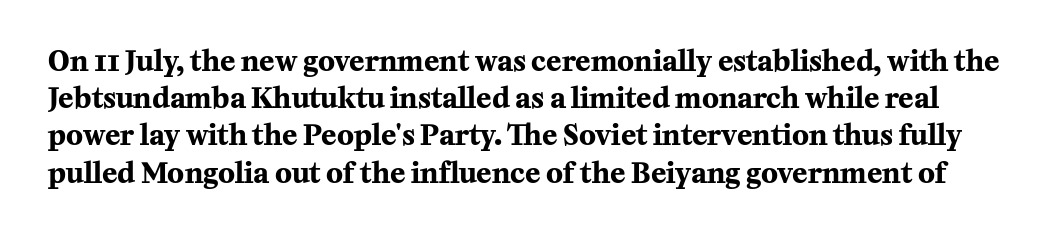
{"serif": "yes", "italic": "no", "bold": "yes", "weight": "bold", "width": "normal", "stroke_contrast": "medium", "x_height": "medium", "monospaced": "no", "underline": "no", "line_spacing": "normal", "line_spacing_ratio": 1.33, "letter_spacing": "normal", "letter_spacing_em": 0.0, "glyph_px": 28}
